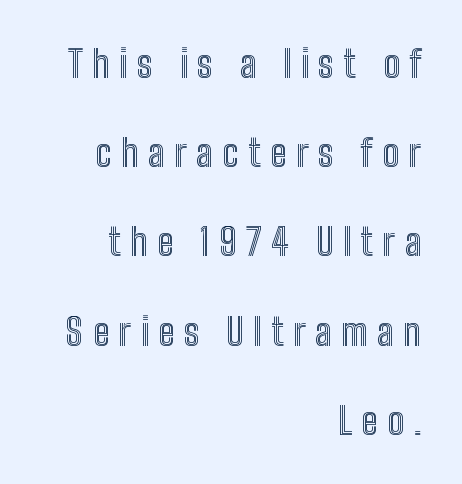
The image shows 37 px condensed type, upright; set right-aligned, loose line spacing (2.41x), unusually wide letter spacing (+0.26 em), not underlined; a medium x-height.
